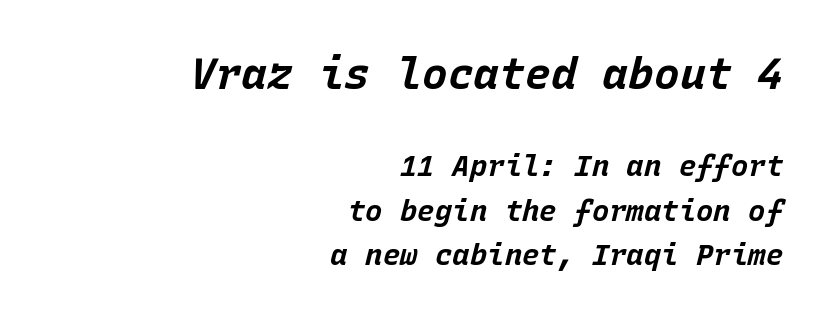
{"italic": "yes", "lean": "right", "slant_degrees": 15, "bold": "yes", "weight": "bold", "width": "normal", "stroke_contrast": "low", "x_height": "large", "monospaced": "yes", "underline": "no", "align": "right", "line_spacing": "normal", "line_spacing_ratio": 1.53, "letter_spacing": "normal", "letter_spacing_em": 0.0, "larger_block": "first", "size_ratio": 1.48, "glyph_px": 43}
